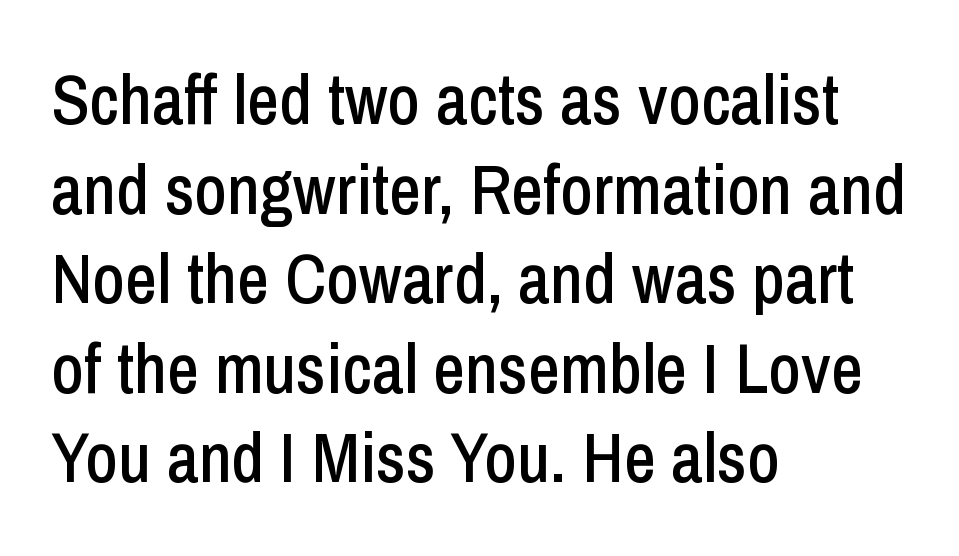
You could not count columns in this text — the font is proportionally spaced. Font category for this specimen: sans-serif. Casual observation: everything's shoved over to the left. Tall strokes in this sample are plumb rather than angled. The passage shown has conventional tracking throughout. The space directly below the letters is spotless.
